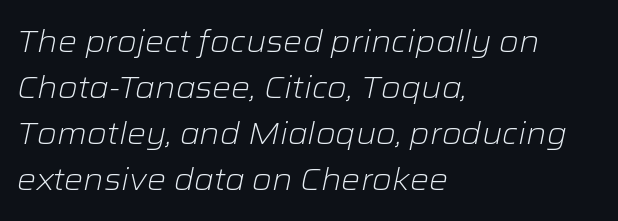
Q: Is the text bold? A: No.
Q: Is the text italic (slanted)? A: Yes, it leans right by about 12 degrees.
Q: Is the text underlined? A: No.
Q: How is the paragraph aligned? A: Left-aligned.
Q: Is the spacing between letters normal or unusually wide? A: Normal.
Q: Is the spacing between lines tight, normal or loose? A: Normal.
Q: Width (condensed, normal, or wide)? A: Wide.
Q: Stroke contrast? A: Low.
Q: x-height? A: Medium.
Q: Monospaced? A: No.
